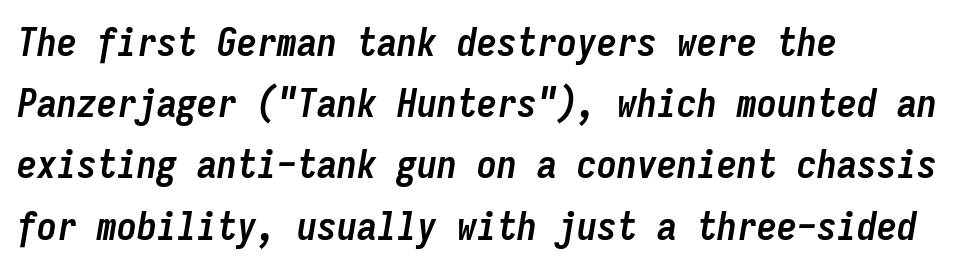
How are the letters spaced? Ordinarily, with no added tracking. Type without underlining. Teacher's note: observe the even left margin — that is flush-left alignment. Normally led — the rows are evenly, conventionally spaced. The face used here has the dense, thick strokes of a bold. Every character here occupies the same horizontal width, giving the sample a typewriter-like rhythm.
